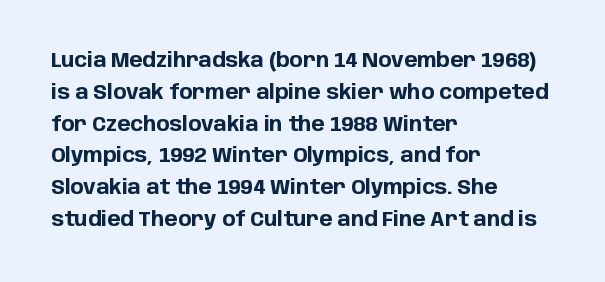
The image shows 20 px bold type, upright; set left-aligned, normal line spacing (1.59x), normal letter spacing, not underlined.
